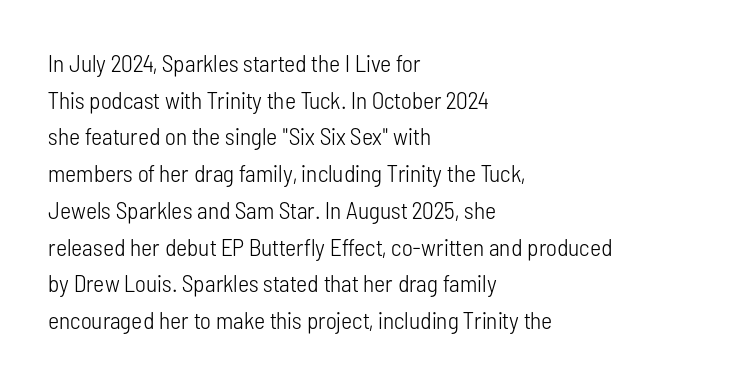
The image shows 24 px text type, upright; set left-aligned, normal line spacing (1.53x), normal letter spacing, not underlined.
